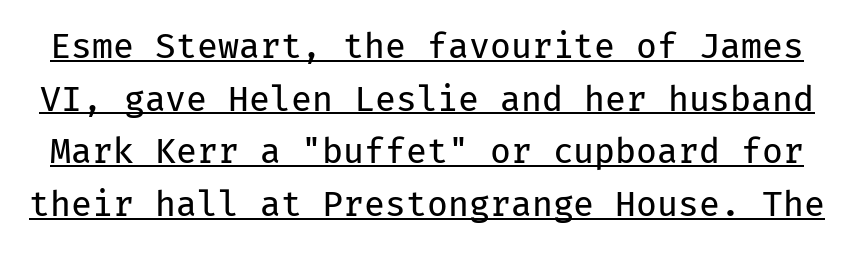
The image shows 34 px regular-weight sans-serif type, upright, monospaced; set normal line spacing (1.55x), normal letter spacing, underlined; low stroke contrast and a medium x-height.
